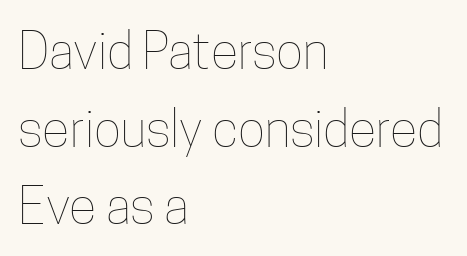
The image shows 51 px thin, condensed type, upright; set left-aligned, normal line spacing (1.52x), normal letter spacing, not underlined; low stroke contrast and a medium x-height.
